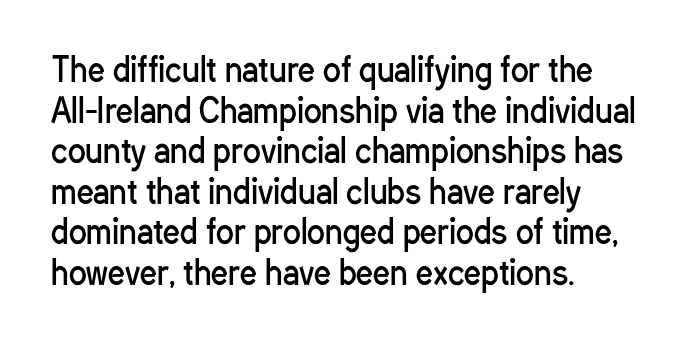
The image shows 33 px regular-weight, condensed sans-serif type, upright; set left-aligned, line spacing 1.23x, normal letter spacing, not underlined; low stroke contrast and a medium x-height.
